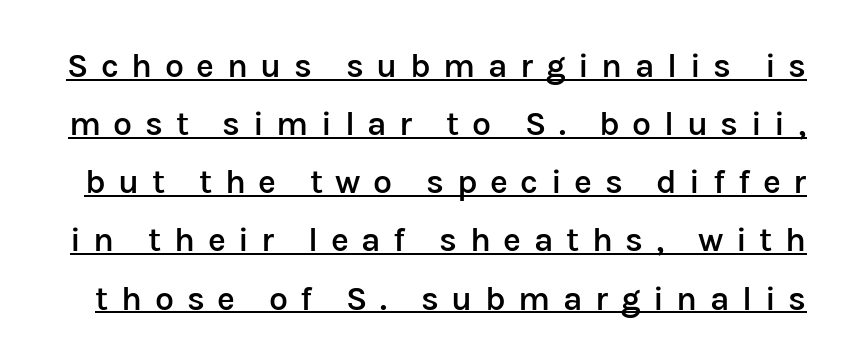
You could not count columns in this text — the font is proportionally spaced. The specimen includes a rule beneath the text block's lines. Observe the absence of serifs on each vertical stroke in this sample. Weight: semibold (demi). This is roman type, the default non-slanted kind. Is the letter spacing exaggerated? Yes — the characters are pushed far apart.
